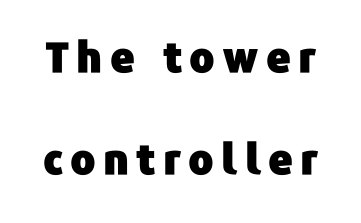
The image shows 42 px sans-serif type, upright; set loose line spacing (2.42x), not underlined; low stroke contrast and a medium x-height.
